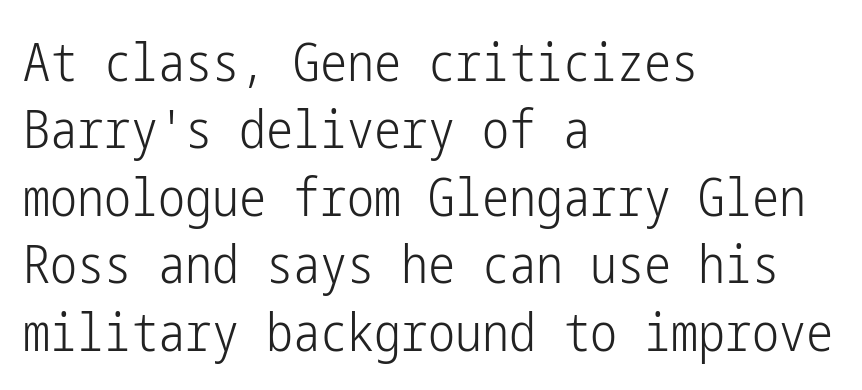
No word sits above an underline. Compared with typical paragraphs, the rows here are spaced about the same. If you drew a ruler down the left edge, every line would touch it. Nobody touched the tracking dial on this one. The passage shown is typeset with a sans-serif family. Posture: straight, roman, zero tilt.
